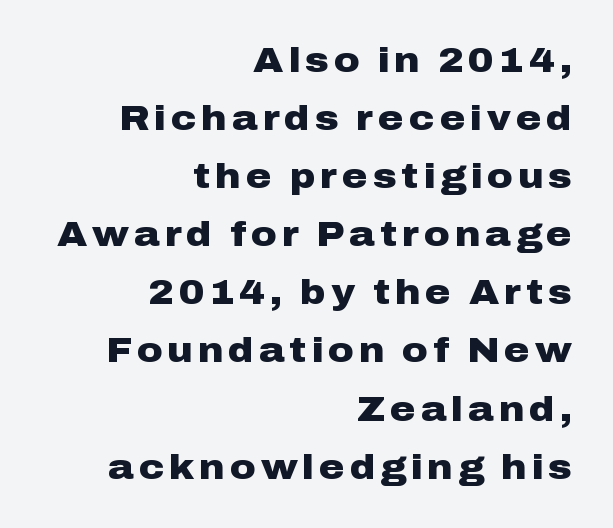
Rendered with straight, roman letterforms. The face used here is proportionally spaced, like ordinary book or web type. Is there much room between lines? A standard amount, neither cramped nor airy. Grotesque or geometric, the face here clearly has no serifs. Any mark beneath the type? The region is blank. Typographic density is high because the face is bold.
